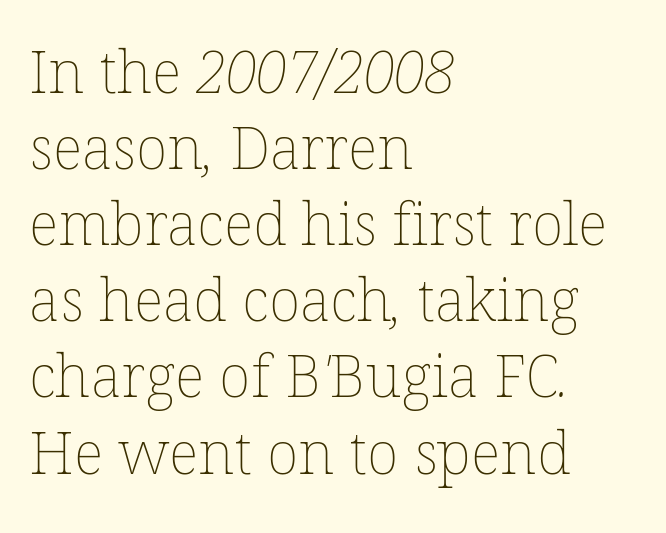
Just letters on the line, the space beneath them empty. Does the copy run flush right? No — it runs flush left. The line-height multiplier appears to be the usual default. Is the letter spacing exaggerated? No — it looks like the ordinary default. Looks like regular typesetting: each glyph gets only the width it needs.
